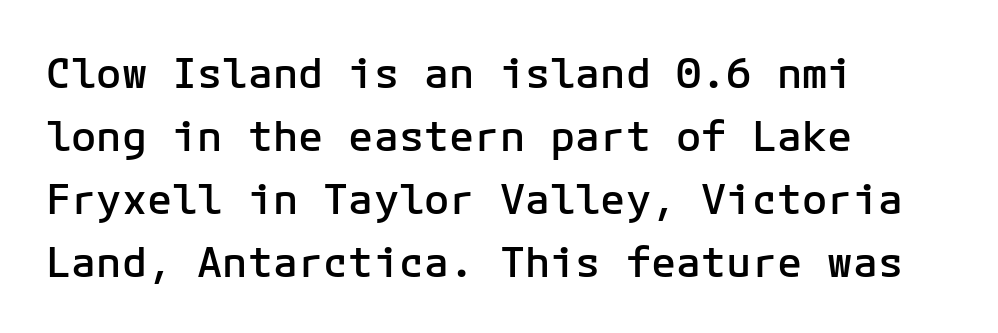
{"serif": "no", "italic": "no", "bold": "semi", "weight": "semibold", "width": "normal", "stroke_contrast": "low", "x_height": "medium", "underline": "no", "align": "left", "line_spacing": "normal", "line_spacing_ratio": 1.5, "letter_spacing": "normal", "letter_spacing_em": 0.0, "glyph_px": 42}
